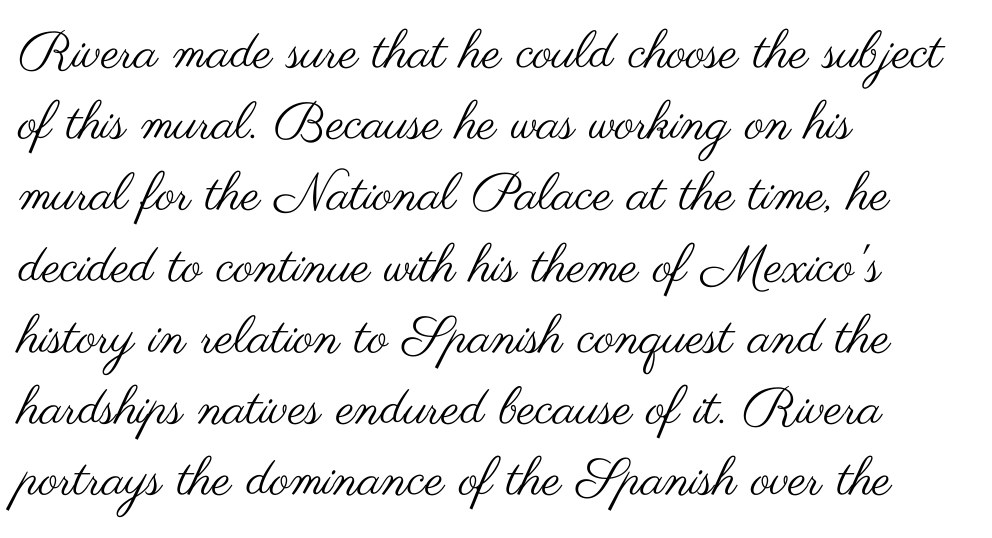
No extra ink here — the face is not bold. Horizontally, the lines are justified to the leading edge only. Horizontal bands of white between lines are of average thickness. The tracking reads as untouched default to a designer's eye.
